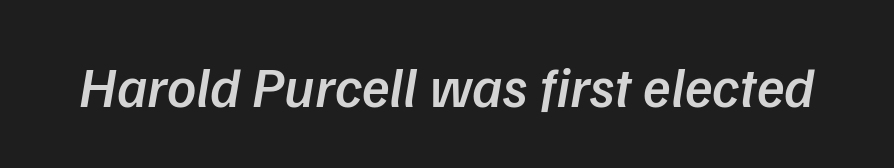
Proportional: the letters do not fall into vertical columns. Tracking value appears to be zero — textbook default spacing. Would a proofreader flag this as italicized? Yes. Descender tails drop into unmarked territory. Bold? Not quite — semibold, heavier than regular but stopping short.
